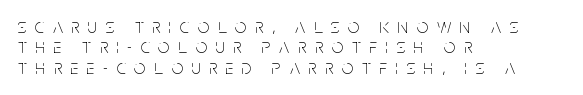
Bold? No — there's no thickening of the strokes. Notice how the stems are strictly vertical — no italics here. Every row of glyphs begins at an identical x-position on the left. Descender tails drop into unmarked territory. How are the letters spaced? Widely, with obvious added tracking. These lines huddle together more closely than default settings would place them.
